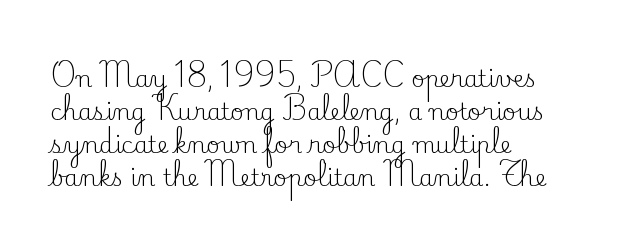
Does extra space separate the letters? No, they use regular spacing. The rendering anchors every line to the left-hand side. The axis of the letterforms is exactly vertical. These lines sit exactly where default settings would place them. Ink coverage per letter is moderate at most. Bare-footed words on every line.
